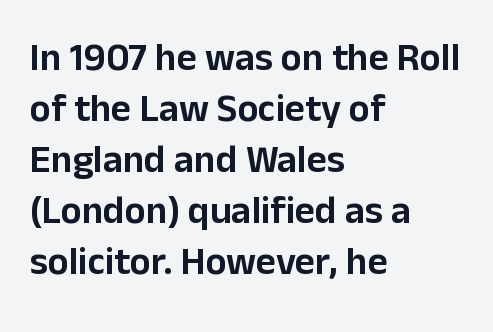
Look at the tracking — it's just the regular setting, nothing added. Line starts are locked; line ends wander. The passage shown is typeset with a sans-serif family. Words float on clear page, feet unadorned. Each letter keeps its own natural width here, so spacing adapts to shape.
